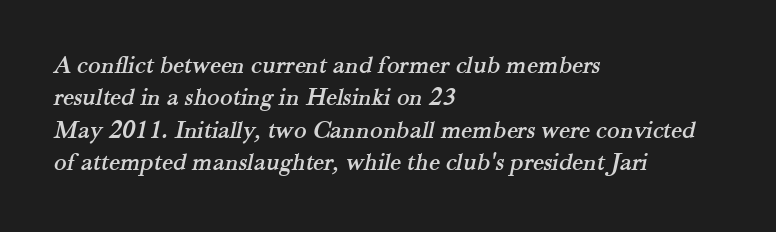
The image shows 26 px text type; set left-aligned, normal line spacing (1.25x), normal letter spacing, not underlined.
